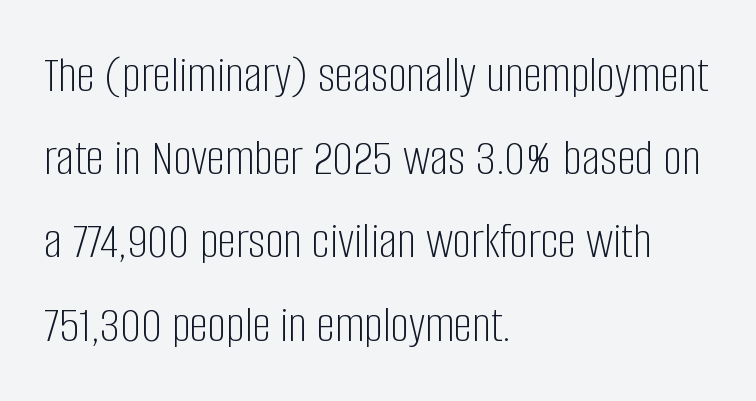
{"serif": "no", "italic": "no", "bold": "no", "weight": "light", "width": "condensed", "stroke_contrast": "low", "x_height": "large", "monospaced": "no", "underline": "no", "align": "left", "line_spacing": "normal", "line_spacing_ratio": 1.6, "letter_spacing": "normal", "letter_spacing_em": 0.0, "glyph_px": 52}
